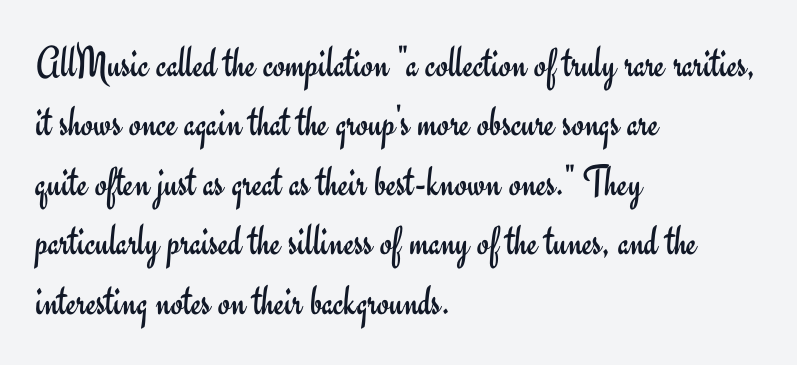
{"serif": "no", "bold": "no", "weight": "regular", "width": "normal", "stroke_contrast": "low", "x_height": "small", "monospaced": "no", "underline": "no", "align": "left", "line_spacing": "normal", "line_spacing_ratio": 1.35, "letter_spacing": "normal", "letter_spacing_em": 0.0, "glyph_px": 44}
